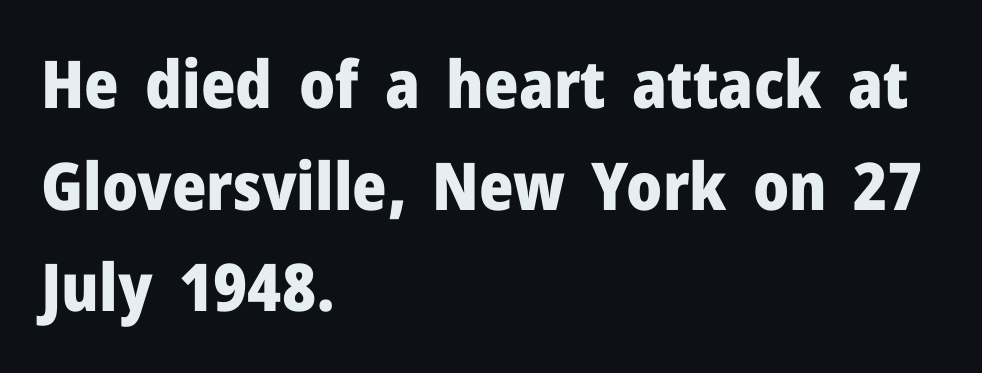
{"serif": "no", "italic": "no", "bold": "yes", "weight": "heavy", "width": "normal", "stroke_contrast": "low", "x_height": "medium", "monospaced": "no", "underline": "no", "align": "left", "line_spacing": "normal", "line_spacing_ratio": 1.54, "letter_spacing": "normal", "letter_spacing_em": 0.0, "glyph_px": 66}
